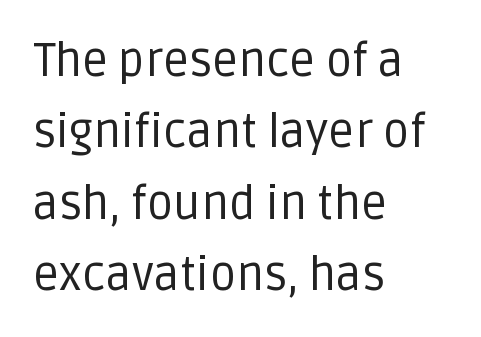
{"serif": "no", "italic": "no", "bold": "no", "weight": "regular", "width": "normal", "stroke_contrast": "low", "x_height": "large", "monospaced": "no", "underline": "no", "align": "left", "line_spacing": "normal", "line_spacing_ratio": 1.55, "letter_spacing": "normal", "letter_spacing_em": 0.0, "glyph_px": 46}
